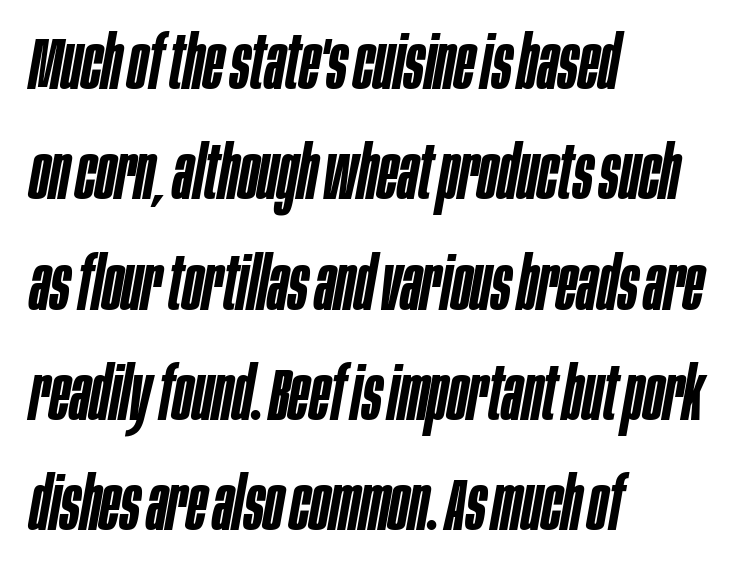
The image shows 74 px semibold, condensed type, italic (leaning right); set left-aligned, normal line spacing (1.49x), normal letter spacing, not underlined; low stroke contrast and a large x-height.
